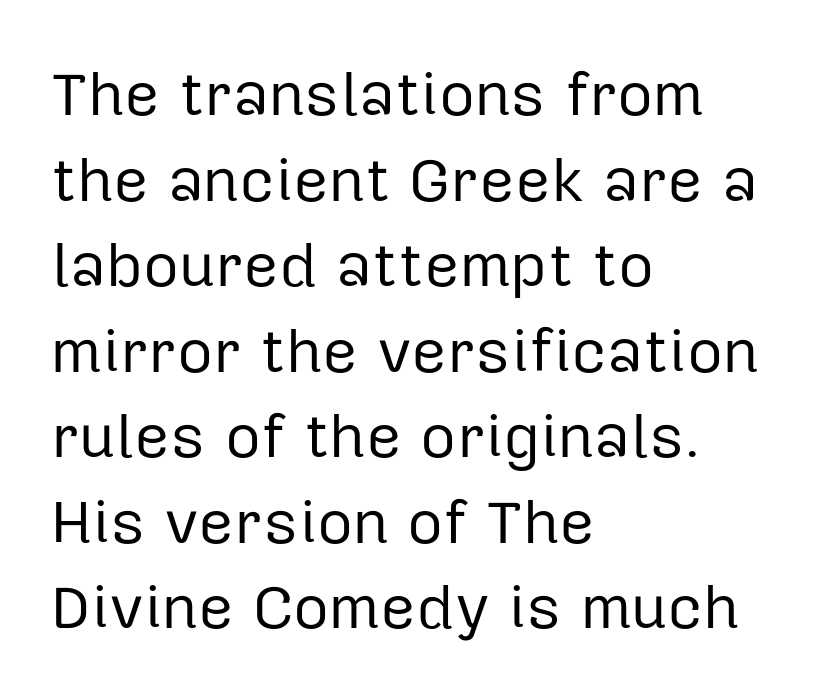
Is the letter spacing exaggerated? No — it looks like the ordinary default. Classification — sans serif. Proportional: the letters do not fall into vertical columns. The rows are spaced the way most documents space them. Is there any slant? The stems are plumb.
